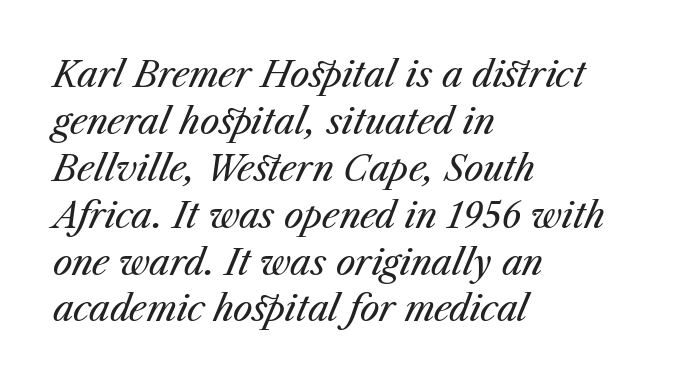
The image shows 35 px regular-weight type, italic (leaning right); set left-aligned, normal line spacing (1.34x), normal letter spacing, not underlined; medium stroke contrast and a medium x-height.
